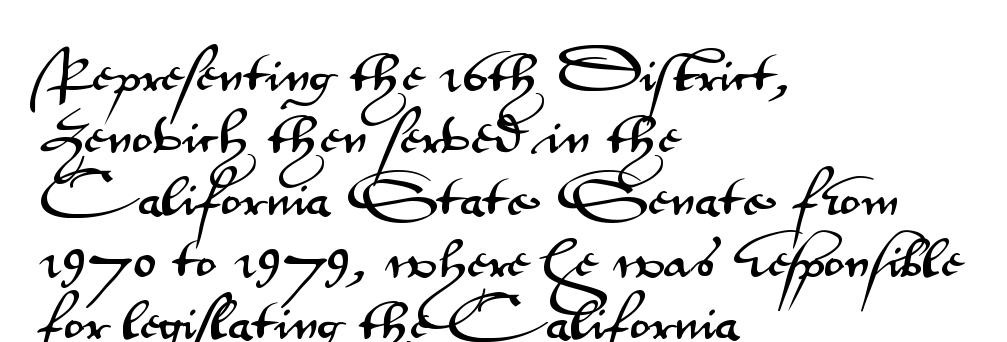
Q: Is the text italic (slanted)? A: Yes.
Q: Is the typeface a serif or a sans-serif typeface? A: Sans-serif.
Q: Is the text underlined? A: No.
Q: How is the paragraph aligned? A: Left-aligned.
Q: Is the spacing between letters normal or unusually wide? A: Normal.
Q: Is the spacing between lines tight, normal or loose? A: Normal.
Q: Width (condensed, normal, or wide)? A: Wide.
Q: Stroke contrast? A: Medium.
Q: x-height? A: Small.
Q: Monospaced? A: No.
